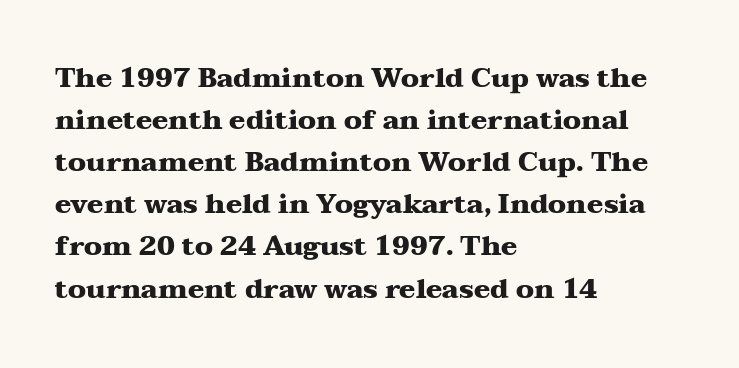
Q: Is the text bold? A: Yes.
Q: Is the text italic (slanted)? A: No, it is upright.
Q: Is the text underlined? A: No.
Q: How is the paragraph aligned? A: Left-aligned.
Q: Is the spacing between letters normal or unusually wide? A: Normal.
Q: Is the spacing between lines tight, normal or loose? A: Normal.
